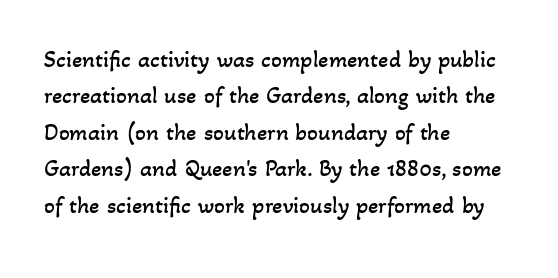
{"bold": "no", "underline": "no", "align": "left", "line_spacing": "normal", "line_spacing_ratio": 1.52, "letter_spacing": "normal", "letter_spacing_em": 0.0, "glyph_px": 24}
